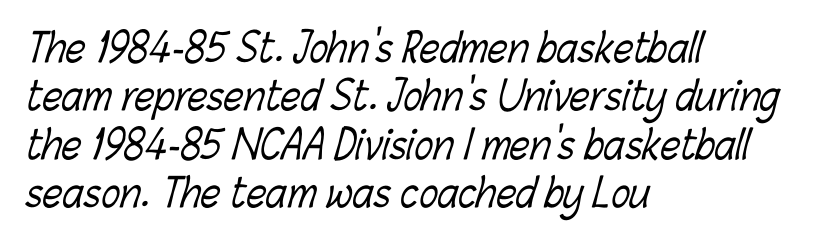
{"bold": "no", "weight": "light", "width": "condensed", "stroke_contrast": "low", "x_height": "medium", "monospaced": "no", "underline": "no", "align": "left", "line_spacing_ratio": 1.24, "letter_spacing": "normal", "letter_spacing_em": 0.0, "glyph_px": 39}
